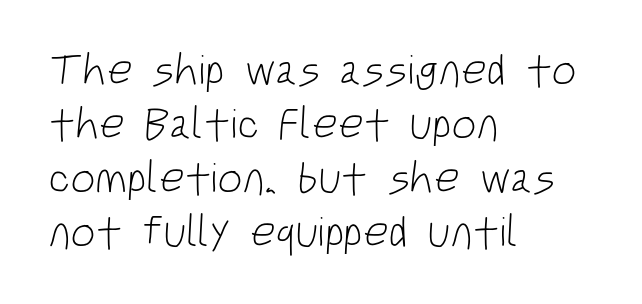
Lines of text with bare space underneath. The type is set solid horizontally, with unmodified tracking. Stroke terminals: plain, sans-serif. The passage shown is typed in a proportional face where columns would drift. Teacher's note: observe the even left margin — that is flush-left alignment. These glyphs show unthickened strokes, regular width or finer.
